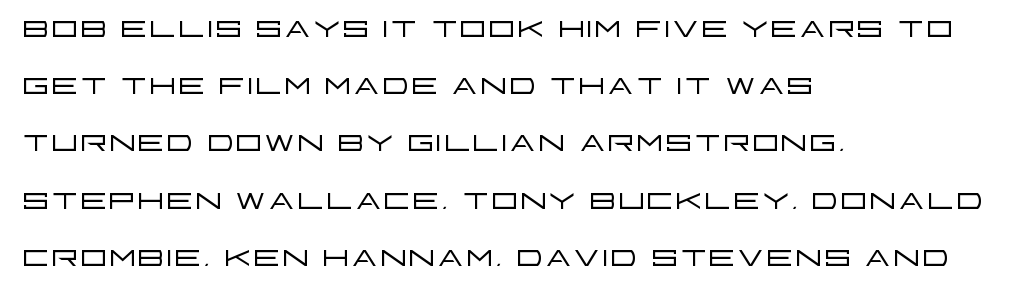
{"serif": "no", "italic": "no", "bold": "no", "weight": "light", "width": "wide", "stroke_contrast": "low", "x_height": "large", "monospaced": "no", "underline": "no", "align": "left", "line_spacing": "normal", "line_spacing_ratio": 1.33, "letter_spacing": "normal", "letter_spacing_em": 0.0, "glyph_px": 43}
